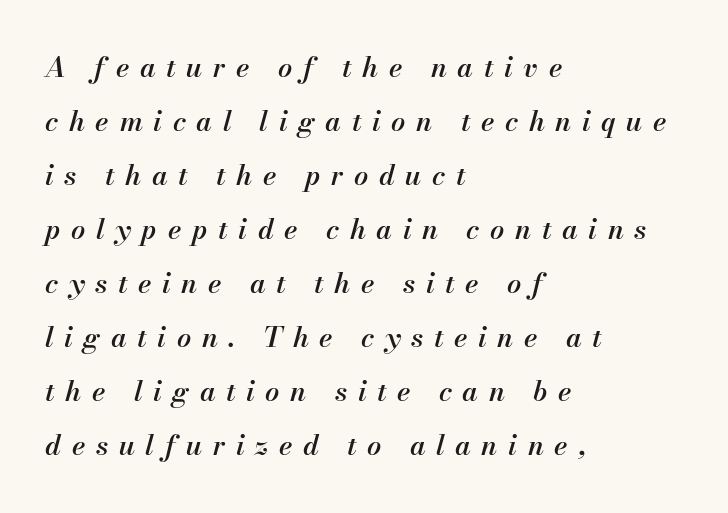
The image shows 28 px semibold type, italic (leaning right); set left-aligned, loose line spacing (1.93x), unusually wide letter spacing (+0.38 em), not underlined; medium stroke contrast and a small x-height.
